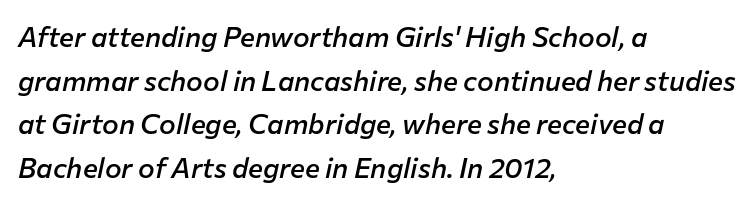
{"italic": "yes", "lean": "right", "slant_degrees": 12, "bold": "semi", "weight": "semibold", "width": "normal", "stroke_contrast": "low", "x_height": "medium", "monospaced": "no", "underline": "no", "align": "left", "line_spacing": "normal", "line_spacing_ratio": 1.56, "letter_spacing": "normal", "letter_spacing_em": 0.0, "glyph_px": 28}
